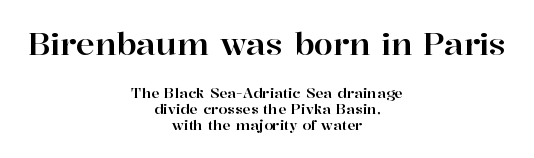
The image shows 31 px serif type, upright; set centered, line spacing 1.16x, normal letter spacing, not underlined; the first (top) block is 2.21x larger; high stroke contrast and a medium x-height.
